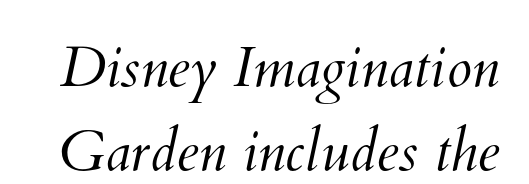
The image shows 57 px light type; set normal line spacing (1.48x), normal letter spacing, not underlined; medium stroke contrast and a small x-height.
